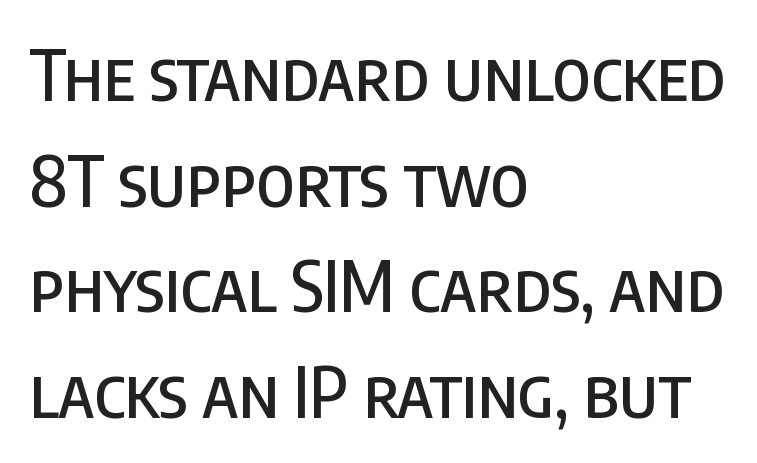
The image shows 69 px condensed sans-serif type, upright; set left-aligned, normal line spacing (1.53x), normal letter spacing, not underlined; low stroke contrast and a large x-height.
